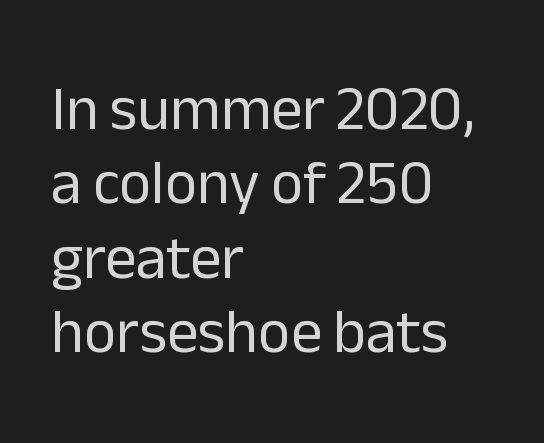
The image shows 62 px regular-weight sans-serif type, upright; set left-aligned, line spacing 1.2x, normal letter spacing, not underlined; low stroke contrast and a medium x-height.
